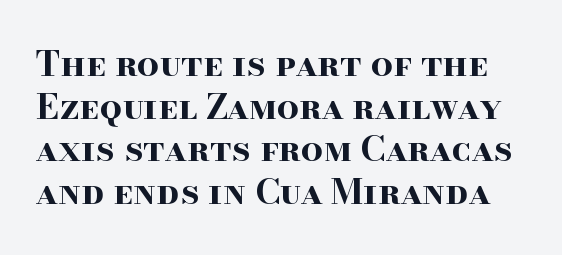
{"serif": "yes", "italic": "no", "bold": "yes", "weight": "bold", "width": "wide", "stroke_contrast": "high", "x_height": "small", "monospaced": "no", "underline": "no", "line_spacing_ratio": 1.22, "letter_spacing": "normal", "letter_spacing_em": 0.0, "glyph_px": 35}
